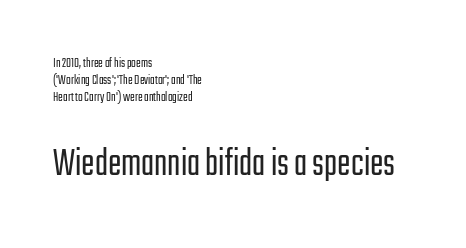
The image shows 40 px light, condensed sans-serif type, upright; set left-aligned, line spacing 1.22x, normal letter spacing, not underlined; the second (bottom) block is 2.86x larger; low stroke contrast and a medium x-height.
